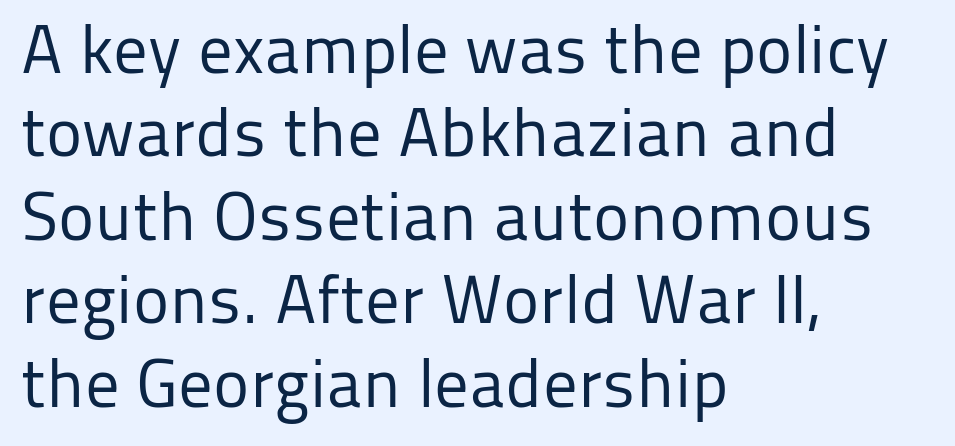
The gaps between neighbouring characters are ordinary and unremarkable. Descenders hang freely into open space. Upright lettering throughout. Serif or sans? Sans — the stroke terminals are bare. Counters stay open thanks to moderate or lighter strokes.
